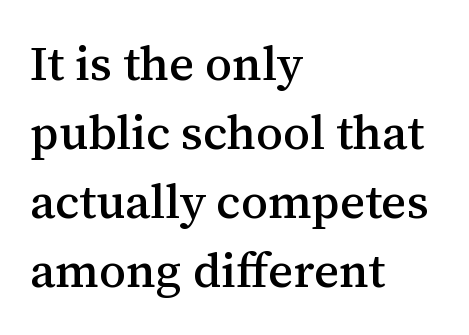
Words appear dense and cohesive because spacing is normal. The rendering uses a moderate line-height, typical for paragraphs. Are there feet on the stems? There are — it's a serif. Does the lettering tilt? It doesn't — this is upright.
